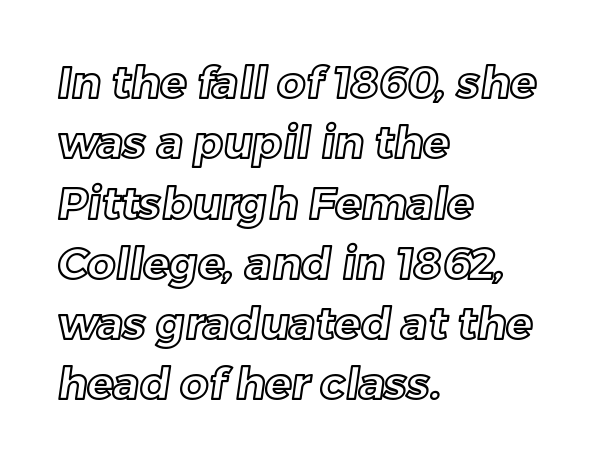
The image shows 44 px text type; set left-aligned, normal line spacing (1.37x), normal letter spacing, not underlined; a medium x-height.
